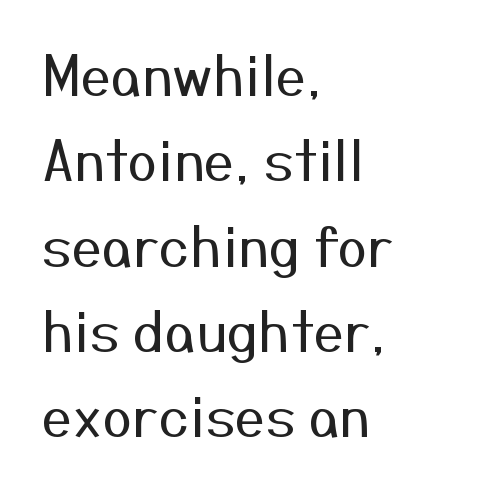
Font category for this specimen: sans-serif. The letters sit at their default tracking, neither squeezed nor spread. Compared with a centered layout, this one pins lines to the left instead. Vertical strokes here are truly vertical. Each stroke keeps to a modest, everyday thickness or less.
